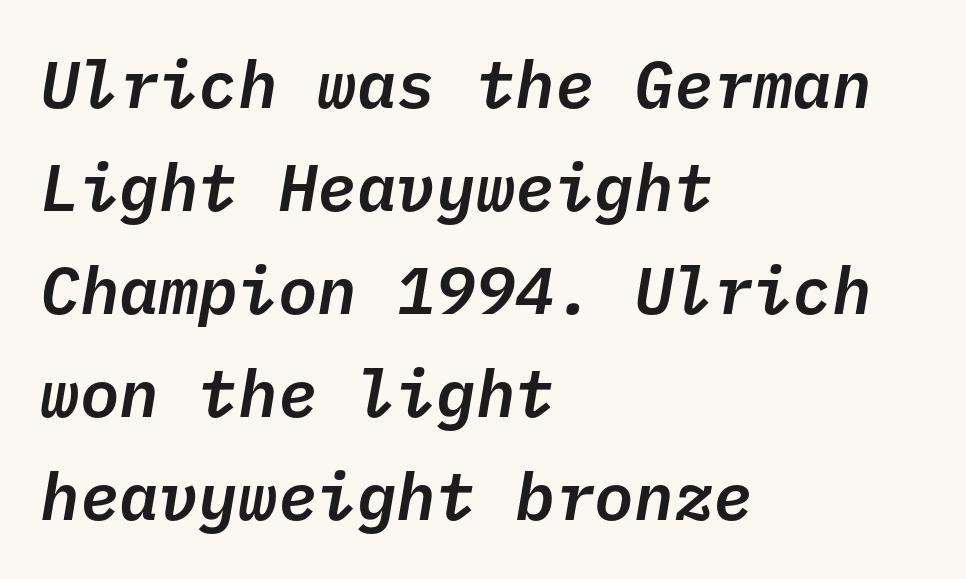
Normally led — the rows are evenly, conventionally spaced. Teacher's note: observe the even left margin — that is flush-left alignment. The glyphs are unaccompanied by any horizontal stroke below them. Spacing between characters is what you'd get straight out of the box.
